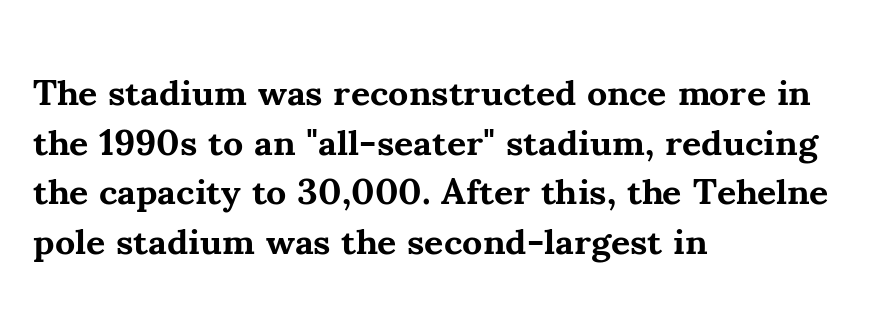
The image shows 37 px bold serif type, upright; set left-aligned, normal line spacing (1.34x), normal letter spacing, not underlined; medium stroke contrast and a small x-height.
